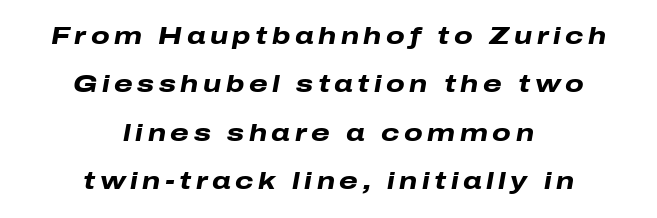
A typesetter would call this leading open, well beyond the default. The text carries the slant typical of an italic or oblique font. Unmarked baselines from the first word to the last. A full-strength bold gives these letters their thick strokes. Typeset on center — no edge is straight.
